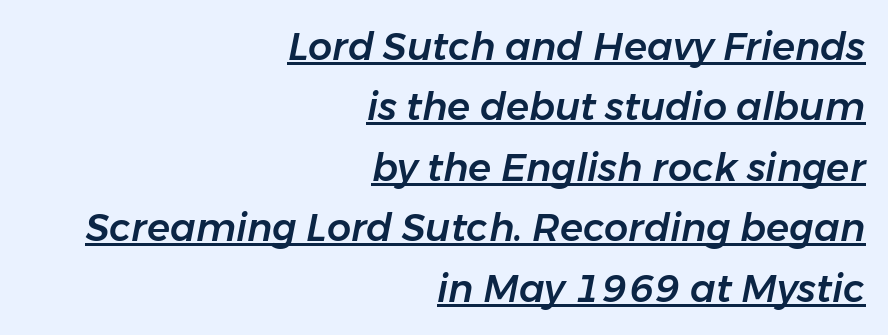
{"italic": "yes", "lean": "right", "slant_degrees": 11, "width": "normal", "stroke_contrast": "low", "x_height": "medium", "monospaced": "no", "underline": "yes", "align": "right", "line_spacing": "normal", "line_spacing_ratio": 1.59, "letter_spacing": "normal", "letter_spacing_em": 0.0, "glyph_px": 38}
